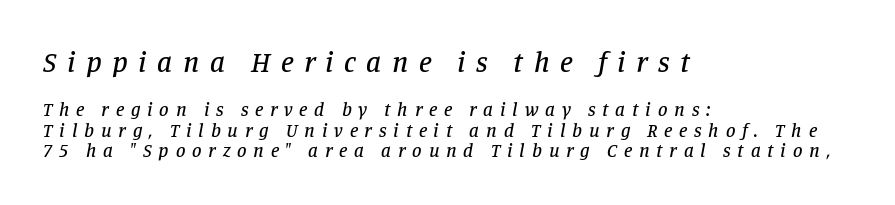
{"serif": "yes", "italic": "yes", "lean": "right", "slant_degrees": 11, "width": "normal", "stroke_contrast": "low", "x_height": "large", "monospaced": "no", "underline": "no", "align": "left", "line_spacing": "tight", "line_spacing_ratio": 1.07, "letter_spacing": "wide", "letter_spacing_em": 0.36, "larger_block": "first", "size_ratio": 1.53, "glyph_px": 29}
